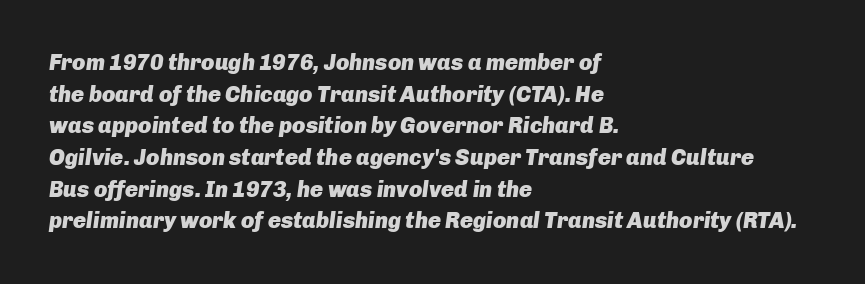
{"italic": "yes", "lean": "right", "slant_degrees": 8, "bold": "yes", "underline": "no", "align": "left", "line_spacing": "normal", "line_spacing_ratio": 1.44, "letter_spacing": "normal", "letter_spacing_em": 0.0, "glyph_px": 22}
